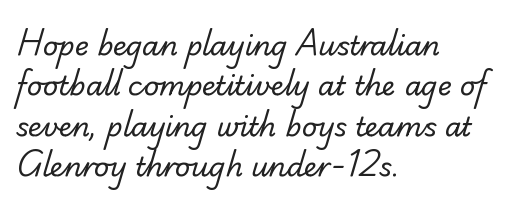
{"bold": "no", "underline": "no", "align": "left", "line_spacing": "normal", "line_spacing_ratio": 1.5, "letter_spacing": "normal", "letter_spacing_em": 0.0, "glyph_px": 27}
